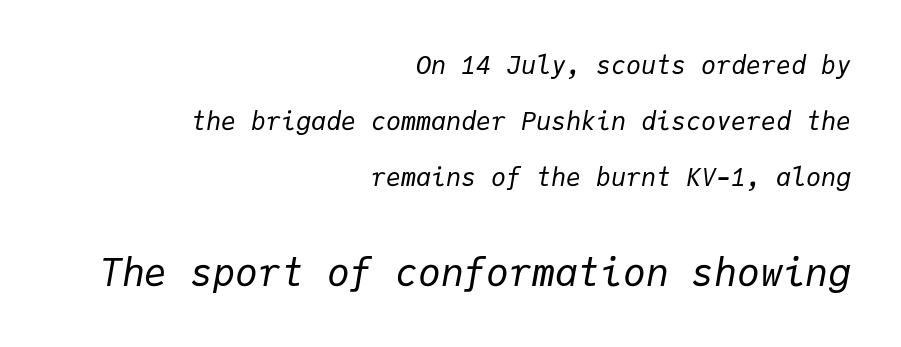
{"italic": "yes", "lean": "right", "slant_degrees": 9, "bold": "no", "weight": "regular", "width": "normal", "stroke_contrast": "low", "x_height": "medium", "monospaced": "yes", "underline": "no", "align": "right", "line_spacing": "loose", "line_spacing_ratio": 2.25, "letter_spacing": "normal", "letter_spacing_em": 0.0, "larger_block": "second", "size_ratio": 1.52, "glyph_px": 38}
